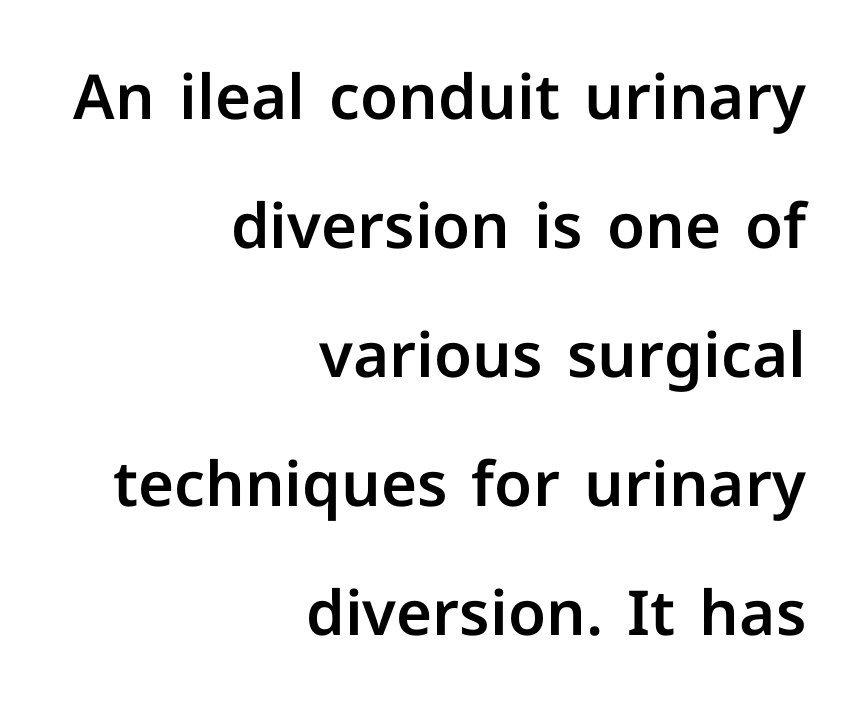
The space directly below the letters is spotless. Is this a fixed-width face? No — the glyphs have proportional, varying widths. Stroke terminals: plain, sans-serif. Between one letter and the next there's only the usual sliver of space. Caption: multi-line text, flush right, ragged left.
